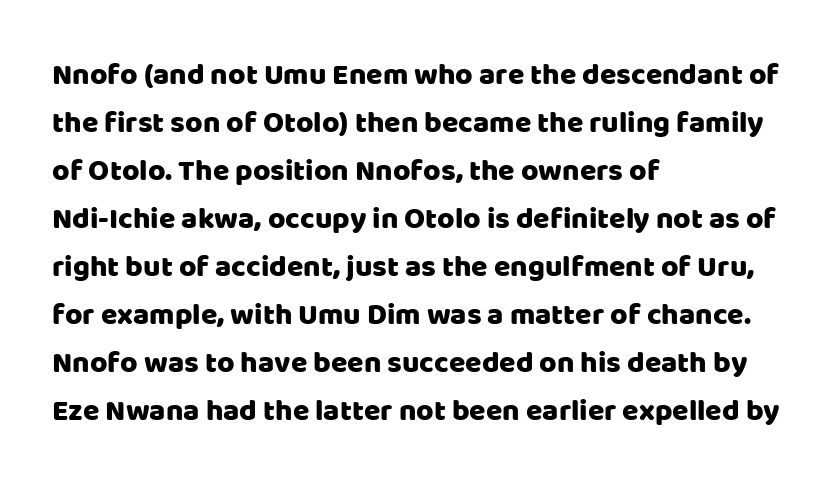
Q: Is the text italic (slanted)? A: No, it is upright.
Q: Is the typeface a serif or a sans-serif typeface? A: Sans-serif.
Q: Is the text underlined? A: No.
Q: How is the paragraph aligned? A: Left-aligned.
Q: Is the spacing between letters normal or unusually wide? A: Normal.
Q: Is the spacing between lines tight, normal or loose? A: Normal.
Q: Width (condensed, normal, or wide)? A: Normal.
Q: Stroke contrast? A: Low.
Q: x-height? A: Large.
Q: Monospaced? A: No.
